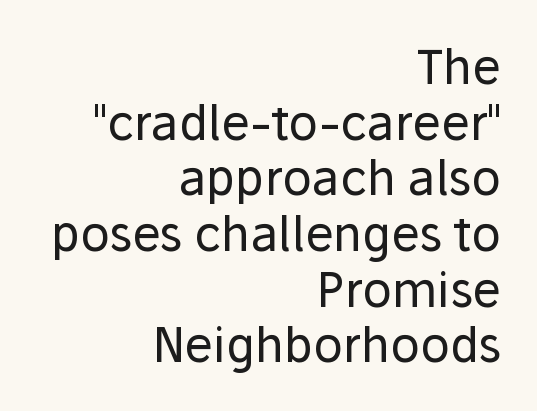
Q: Is the text bold? A: No.
Q: Is the text italic (slanted)? A: No, it is upright.
Q: Is the typeface a serif or a sans-serif typeface? A: Sans-serif.
Q: Is the text underlined? A: No.
Q: How is the paragraph aligned? A: Right-aligned.
Q: Is the spacing between letters normal or unusually wide? A: Normal.
Q: Width (condensed, normal, or wide)? A: Normal.
Q: Stroke contrast? A: Low.
Q: x-height? A: Medium.
Q: Monospaced? A: No.
